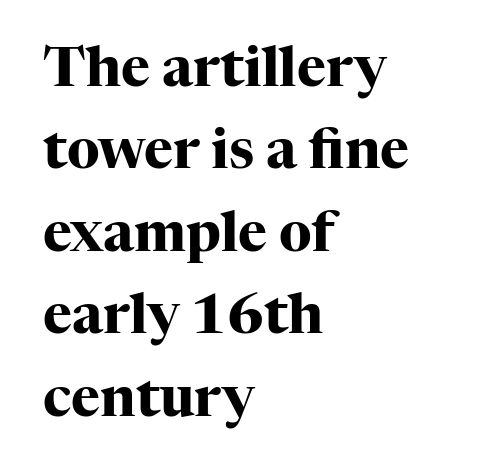
Q: Is the text bold? A: Yes.
Q: Is the text italic (slanted)? A: No, it is upright.
Q: Is the typeface a serif or a sans-serif typeface? A: Serif.
Q: Is the text underlined? A: No.
Q: How is the paragraph aligned? A: Left-aligned.
Q: Is the spacing between letters normal or unusually wide? A: Normal.
Q: Is the spacing between lines tight, normal or loose? A: Normal.
Q: Width (condensed, normal, or wide)? A: Normal.
Q: Stroke contrast? A: High.
Q: x-height? A: Medium.
Q: Monospaced? A: No.
